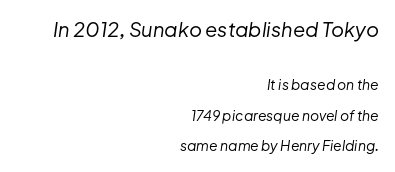
The passage shown leans; its letterforms are oblique. The letters in the upper block stand taller than those in the block below. Heft: none added — not bold. Rows of type keep a wide berth in the vertical direction. Honestly, there is no underline to notice here at all. Is the block centered? No — it sits flush against the right margin.
